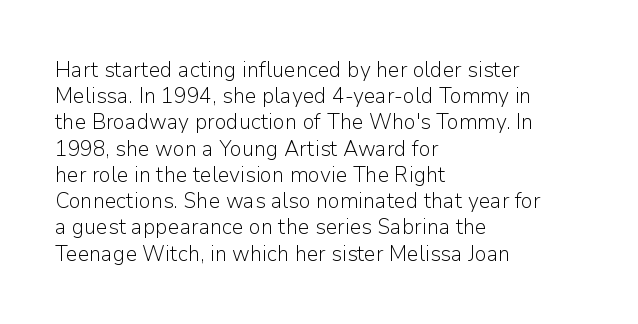
The image shows 21 px text type, upright; set left-aligned, normal line spacing (1.25x), normal letter spacing, not underlined.
